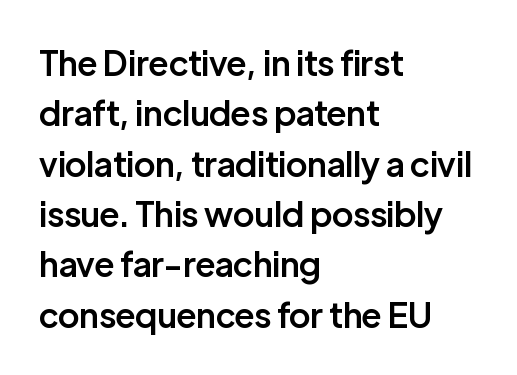
{"serif": "no", "italic": "no", "bold": "semi", "weight": "semibold", "width": "normal", "stroke_contrast": "low", "x_height": "medium", "monospaced": "no", "underline": "no", "align": "left", "line_spacing": "normal", "line_spacing_ratio": 1.48, "letter_spacing": "normal", "letter_spacing_em": 0.0, "glyph_px": 34}
